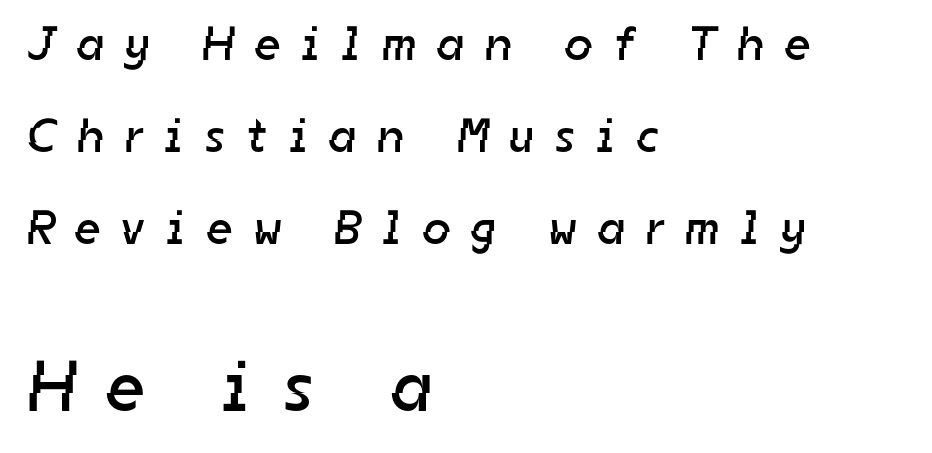
Q: Is the text bold? A: No.
Q: Is the typeface a serif or a sans-serif typeface? A: Sans-serif.
Q: Is the text underlined? A: No.
Q: How is the paragraph aligned? A: Left-aligned.
Q: Is the spacing between letters normal or unusually wide? A: Unusually wide.
Q: Is the spacing between lines tight, normal or loose? A: Loose.
Q: Which block of text is set in a larger size, the first (top) or the second (bottom)? A: The second (bottom) one.
Q: Width (condensed, normal, or wide)? A: Normal.
Q: Stroke contrast? A: Low.
Q: x-height? A: Medium.
Q: Monospaced? A: No.
